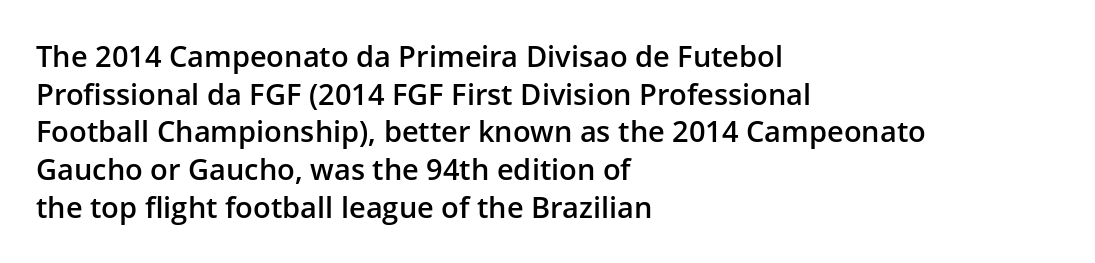
{"serif": "no", "italic": "no", "bold": "semi", "weight": "semibold", "width": "normal", "stroke_contrast": "low", "x_height": "medium", "monospaced": "no", "underline": "no", "align": "left", "line_spacing": "normal", "line_spacing_ratio": 1.3, "letter_spacing": "normal", "letter_spacing_em": 0.0, "glyph_px": 29}
